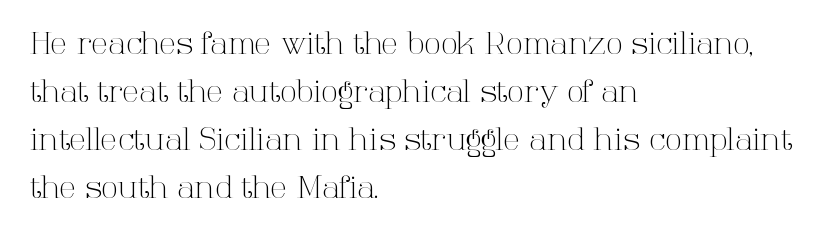
{"serif": "yes", "italic": "no", "bold": "no", "weight": "light", "width": "normal", "stroke_contrast": "high", "x_height": "medium", "monospaced": "no", "underline": "no", "align": "left", "line_spacing": "normal", "line_spacing_ratio": 1.55, "letter_spacing": "normal", "letter_spacing_em": 0.0, "glyph_px": 31}
